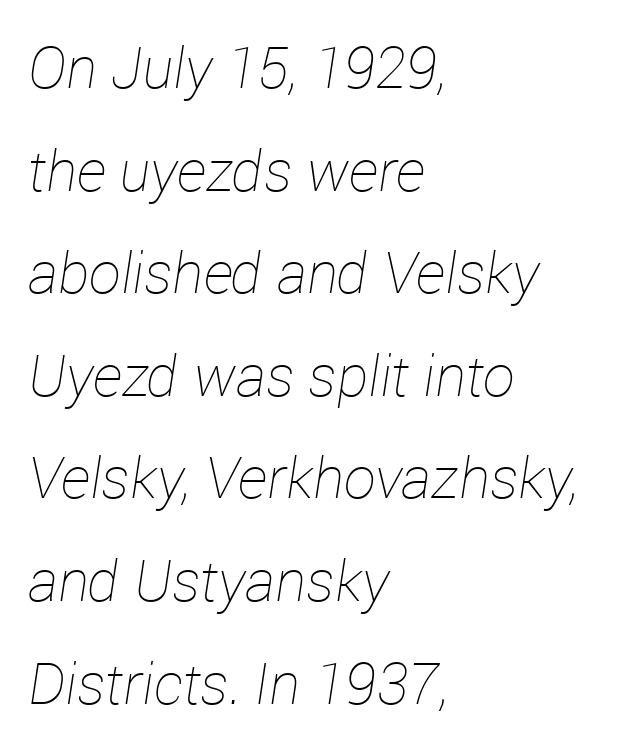
Q: Is the text bold? A: No.
Q: Is the text italic (slanted)? A: Yes, it leans right by about 12 degrees.
Q: Is the text underlined? A: No.
Q: How is the paragraph aligned? A: Left-aligned.
Q: Is the spacing between letters normal or unusually wide? A: Normal.
Q: Width (condensed, normal, or wide)? A: Normal.
Q: Stroke contrast? A: Low.
Q: x-height? A: Medium.
Q: Monospaced? A: No.
